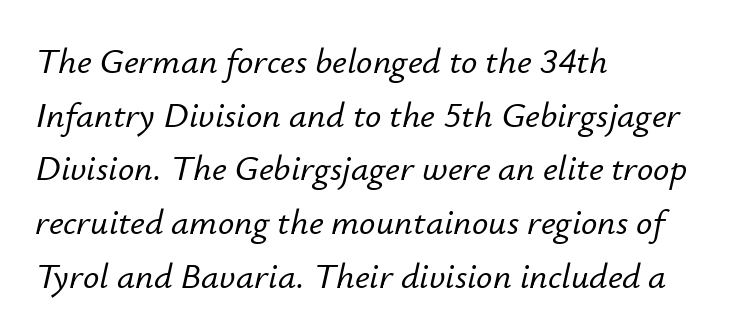
Q: Is the text italic (slanted)? A: Yes, it leans right by about 12 degrees.
Q: Is the text underlined? A: No.
Q: How is the paragraph aligned? A: Left-aligned.
Q: Is the spacing between letters normal or unusually wide? A: Normal.
Q: Is the spacing between lines tight, normal or loose? A: Normal.
Q: Width (condensed, normal, or wide)? A: Normal.
Q: Stroke contrast? A: Low.
Q: x-height? A: Small.
Q: Monospaced? A: No.
